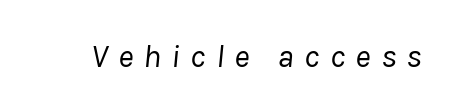
{"italic": "yes", "lean": "right", "slant_degrees": 8, "bold": "no", "weight": "regular", "width": "normal", "stroke_contrast": "low", "x_height": "medium", "monospaced": "no", "underline": "no", "letter_spacing": "wide", "letter_spacing_em": 0.31, "glyph_px": 33}
